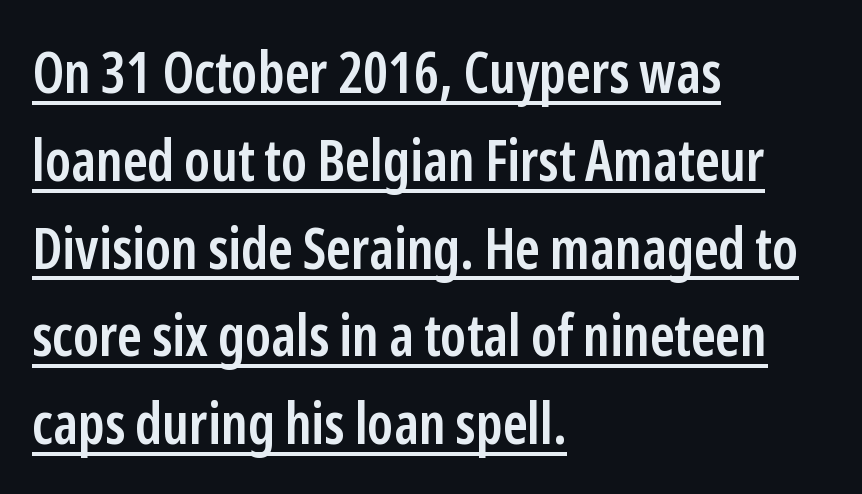
Q: Is the text bold? A: Semi-bold.
Q: Is the text italic (slanted)? A: No, it is upright.
Q: Is the typeface a serif or a sans-serif typeface? A: Sans-serif.
Q: Is the text underlined? A: Yes.
Q: How is the paragraph aligned? A: Left-aligned.
Q: Is the spacing between letters normal or unusually wide? A: Normal.
Q: Is the spacing between lines tight, normal or loose? A: Normal.
Q: Width (condensed, normal, or wide)? A: Condensed.
Q: Stroke contrast? A: Low.
Q: x-height? A: Medium.
Q: Monospaced? A: No.
